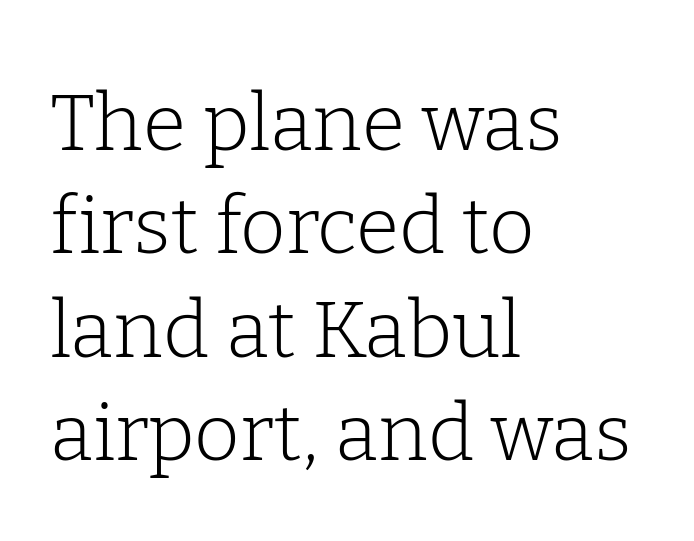
The image shows 79 px light serif type, upright; set left-aligned, normal line spacing (1.31x), normal letter spacing, not underlined; low stroke contrast and a medium x-height.
